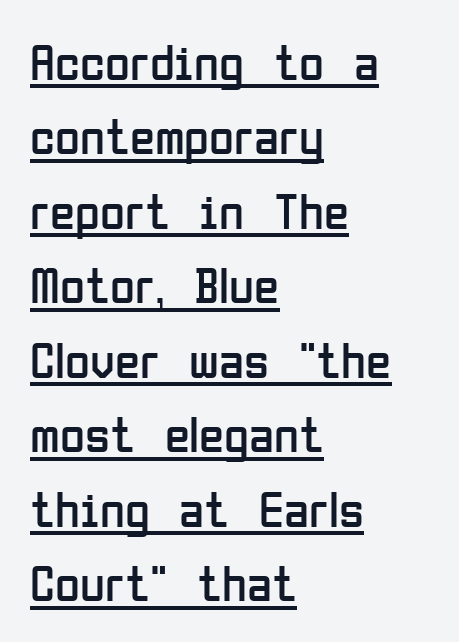
{"serif": "no", "italic": "no", "bold": "no", "weight": "regular", "width": "condensed", "stroke_contrast": "low", "x_height": "medium", "monospaced": "no", "underline": "yes", "align": "left", "line_spacing": "normal", "line_spacing_ratio": 1.46, "letter_spacing": "normal", "letter_spacing_em": 0.0, "glyph_px": 51}
